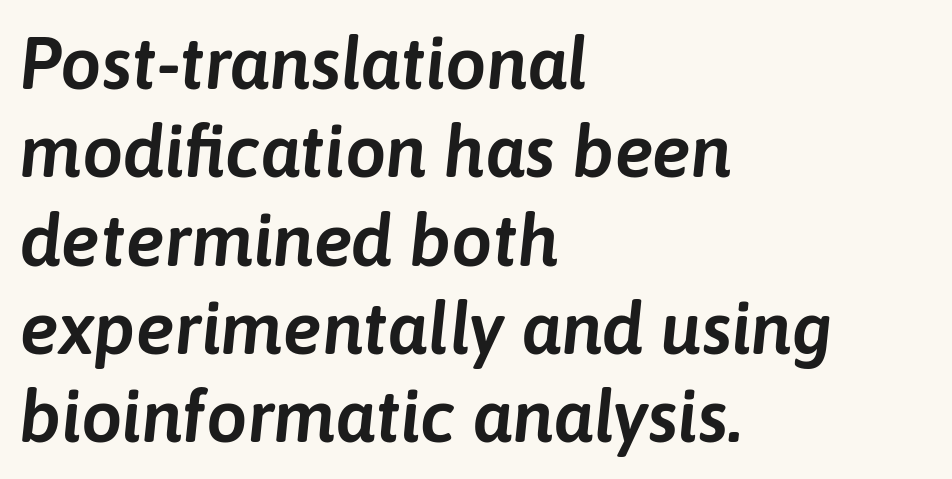
You could call the tracking neutral — neither tight nor loose. You could not count columns in this text — the font is proportionally spaced. Lines of text with bare space underneath. Caption: multi-line text, flush left, ragged right. The text carries the slant typical of an italic or oblique font.
